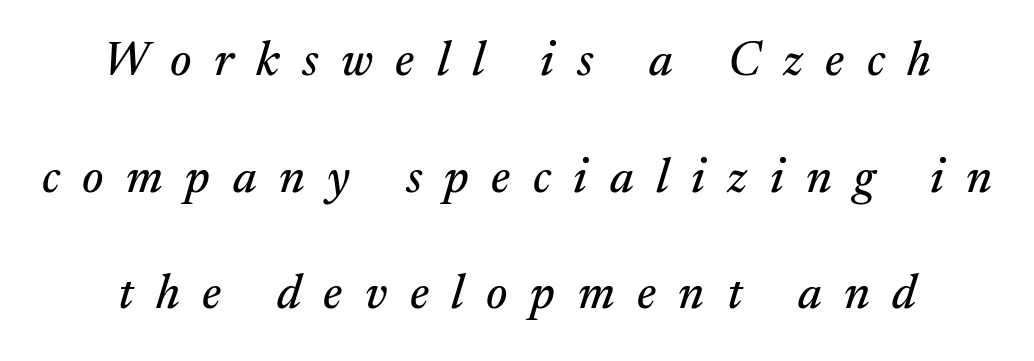
{"serif": "yes", "italic": "yes", "lean": "right", "slant_degrees": 17, "width": "normal", "stroke_contrast": "medium", "x_height": "medium", "monospaced": "no", "underline": "no", "line_spacing": "loose", "line_spacing_ratio": 2.43, "letter_spacing": "wide", "letter_spacing_em": 0.47, "glyph_px": 48}
